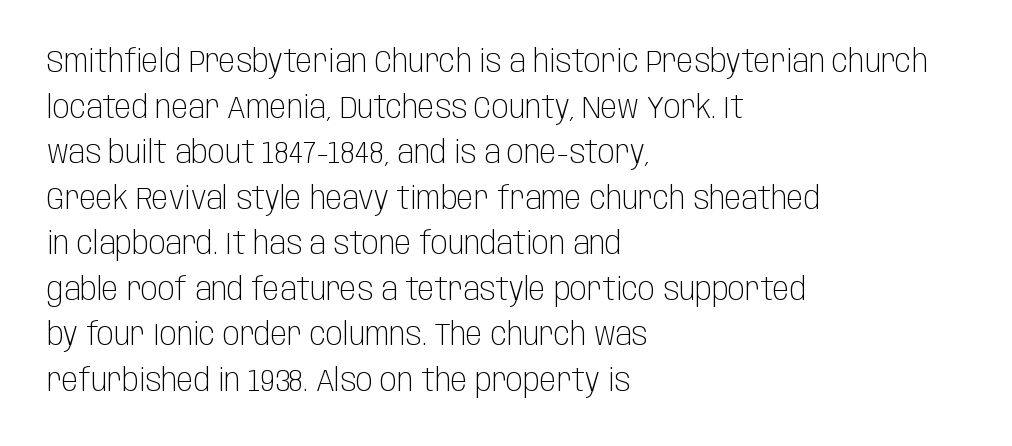
If you drew a line through each stem, it would be perfectly vertical. The typesetting does not lean heavy: it is not bold. Tracking value appears to be zero — textbook default spacing. The letters advance in unequal steps, a hallmark of proportional type. To sum up the face: it is a sans, with no serifs. A classic flush-left, rag-right setting is used for this passage.
